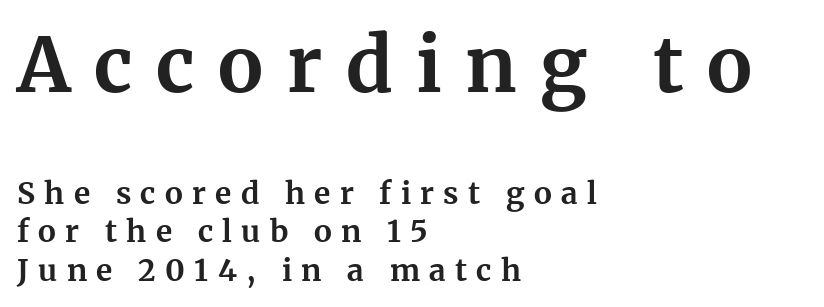
The image shows 76 px bold serif type, upright; set left-aligned, normal line spacing (1.27x), unusually wide letter spacing (+0.31 em), not underlined; the first (top) block is 2.53x larger; medium stroke contrast and a medium x-height.
